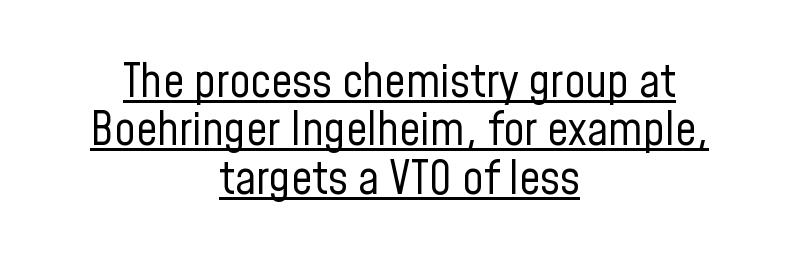
The letters sit at their default tracking, neither squeezed nor spread. Spacing verdict: proportional, widths tailored to each character. The rag falls on both sides of this text block equally. The weight tops out at a normal text grade. Nope, not italic — everything's standing straight. The letters carry no serifs — their stems end cleanly without finishing strokes.
